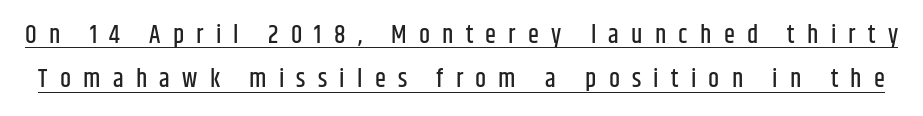
{"italic": "no", "underline": "yes", "line_spacing_ratio": 1.78, "letter_spacing": "wide", "letter_spacing_em": 0.49, "glyph_px": 25}
